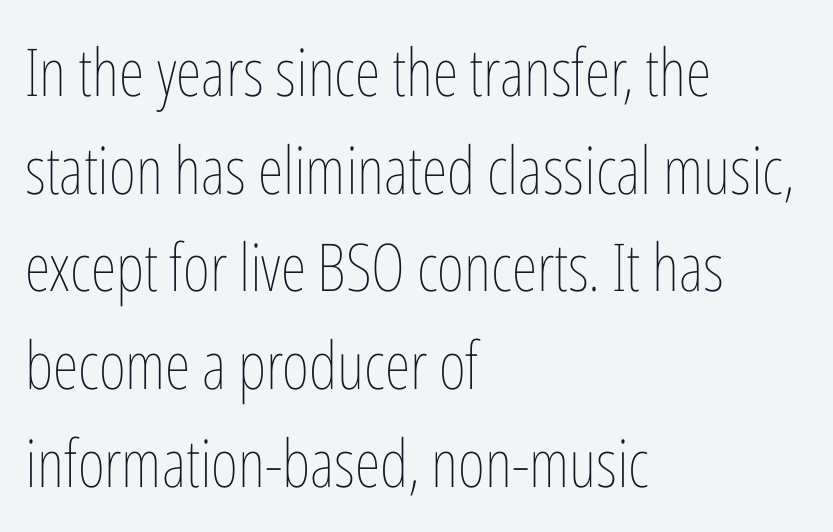
{"italic": "no", "bold": "no", "weight": "thin", "width": "condensed", "stroke_contrast": "low", "x_height": "medium", "monospaced": "no", "underline": "no", "align": "left", "line_spacing": "normal", "line_spacing_ratio": 1.48, "letter_spacing": "normal", "letter_spacing_em": 0.0, "glyph_px": 66}
